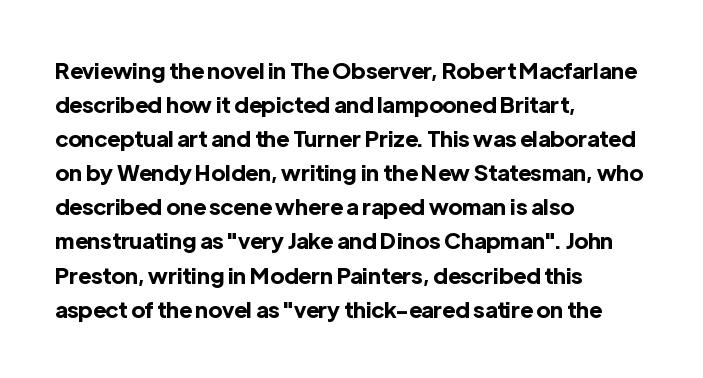
Q: Is the text bold? A: Yes.
Q: Is the text italic (slanted)? A: No, it is upright.
Q: Is the text underlined? A: No.
Q: How is the paragraph aligned? A: Left-aligned.
Q: Is the spacing between letters normal or unusually wide? A: Normal.
Q: Is the spacing between lines tight, normal or loose? A: Normal.
